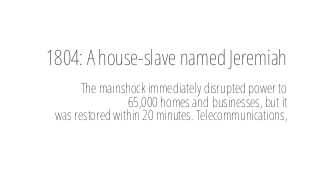
Q: Is the text bold? A: No.
Q: Is the text italic (slanted)? A: No, it is upright.
Q: Is the text underlined? A: No.
Q: How is the paragraph aligned? A: Right-aligned.
Q: Is the spacing between letters normal or unusually wide? A: Normal.
Q: Is the spacing between lines tight, normal or loose? A: Tight.
Q: Which block of text is set in a larger size, the first (top) or the second (bottom)? A: The first (top) one.
